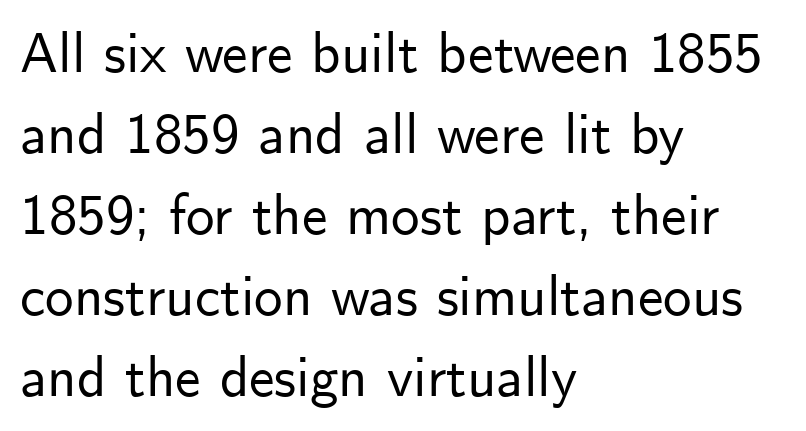
{"serif": "no", "italic": "no", "width": "normal", "stroke_contrast": "low", "x_height": "small", "monospaced": "no", "underline": "no", "align": "left", "line_spacing": "normal", "line_spacing_ratio": 1.42, "letter_spacing": "normal", "letter_spacing_em": 0.0, "glyph_px": 57}
